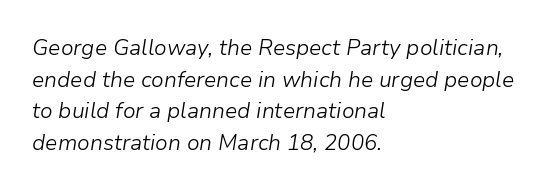
Look at the tracking — it's just the regular setting, nothing added. Glance below the letters and you will spot only blank space. The line-height multiplier appears to be the usual default. Is this a heavy cut? Hardly; it is regular or lighter. Italic: yes, the glyphs are oblique.
